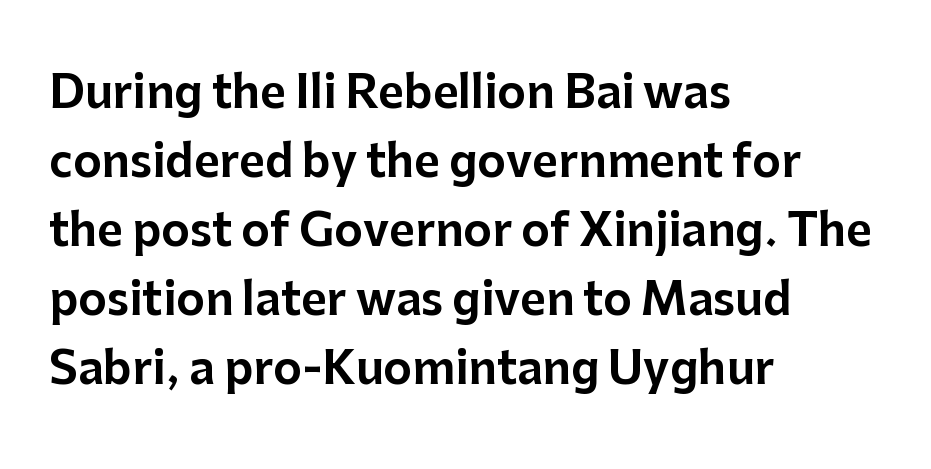
Q: Is the text italic (slanted)? A: No, it is upright.
Q: Is the typeface a serif or a sans-serif typeface? A: Sans-serif.
Q: Is the text underlined? A: No.
Q: How is the paragraph aligned? A: Left-aligned.
Q: Is the spacing between letters normal or unusually wide? A: Normal.
Q: Is the spacing between lines tight, normal or loose? A: Normal.
Q: Width (condensed, normal, or wide)? A: Normal.
Q: Stroke contrast? A: Low.
Q: x-height? A: Medium.
Q: Monospaced? A: No.
